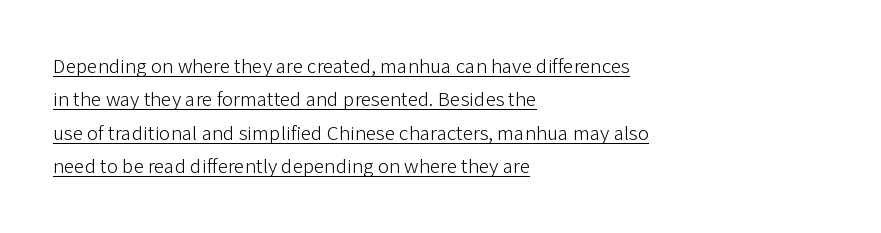
{"italic": "no", "bold": "no", "underline": "yes", "align": "left", "line_spacing": "normal", "line_spacing_ratio": 1.59, "letter_spacing": "normal", "letter_spacing_em": 0.0, "glyph_px": 21}
